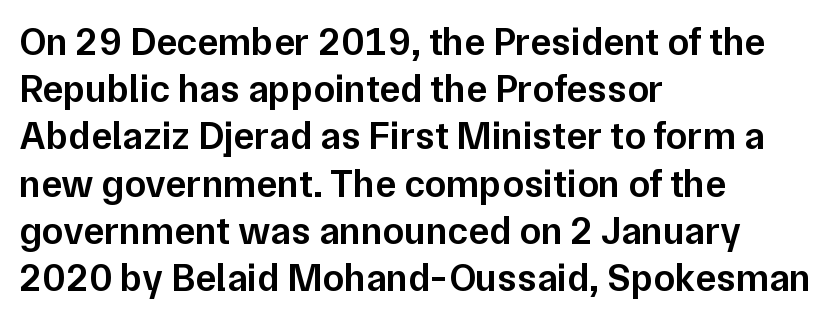
The type sits square on the baseline with zero lean. Between one letter and the next there's only the usual sliver of space. Has an underline been added? It has not. Every letter is mildly thick-stroked: semibold rather than bold.
